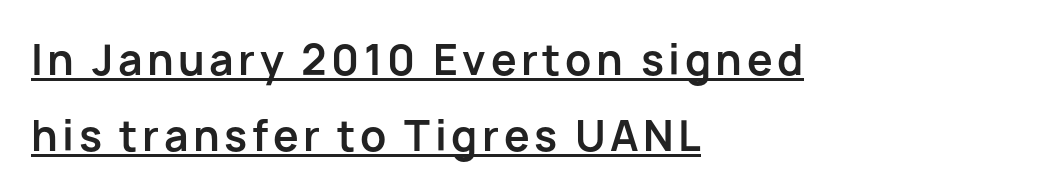
The image shows 41 px bold sans-serif type, upright; set left-aligned, line spacing 1.85x, underlined; low stroke contrast and a medium x-height.
